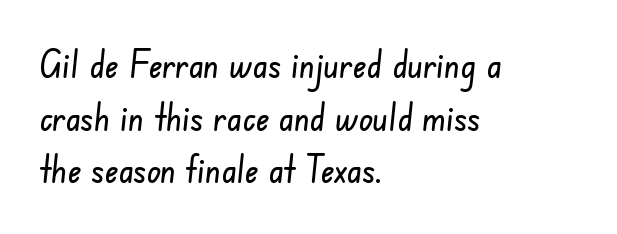
The image shows 37 px condensed sans-serif type; set left-aligned, normal line spacing (1.42x), normal letter spacing, not underlined; low stroke contrast and a small x-height.
